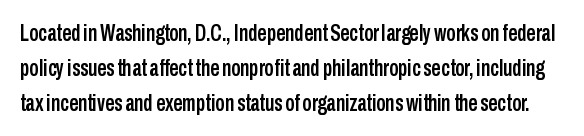
Q: Is the text italic (slanted)? A: No, it is upright.
Q: Is the text underlined? A: No.
Q: Is the spacing between letters normal or unusually wide? A: Normal.
Q: Is the spacing between lines tight, normal or loose? A: Normal.
